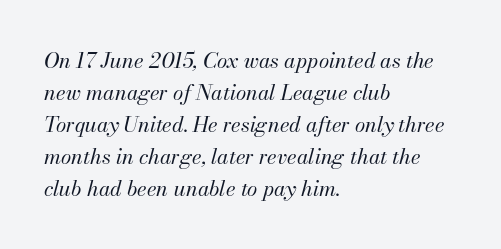
The image shows 21 px text type, italic (leaning right); set left-aligned, normal line spacing (1.52x), normal letter spacing, not underlined.
